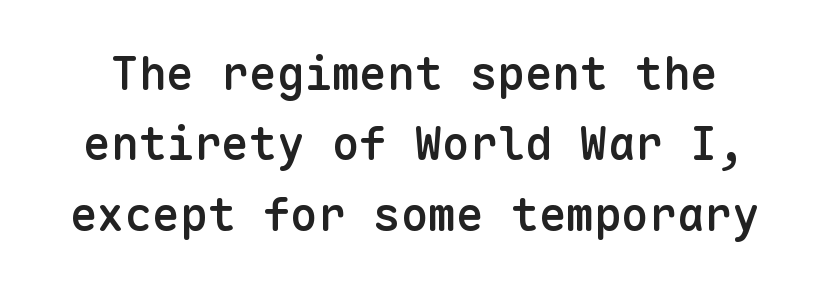
What kind of face is this? One without serifs — a sans. One glance says typical: line gaps are just what's usual. The typography opts for an upright posture over an oblique one. Underline: absent. Nobody touched the tracking dial on this one.
